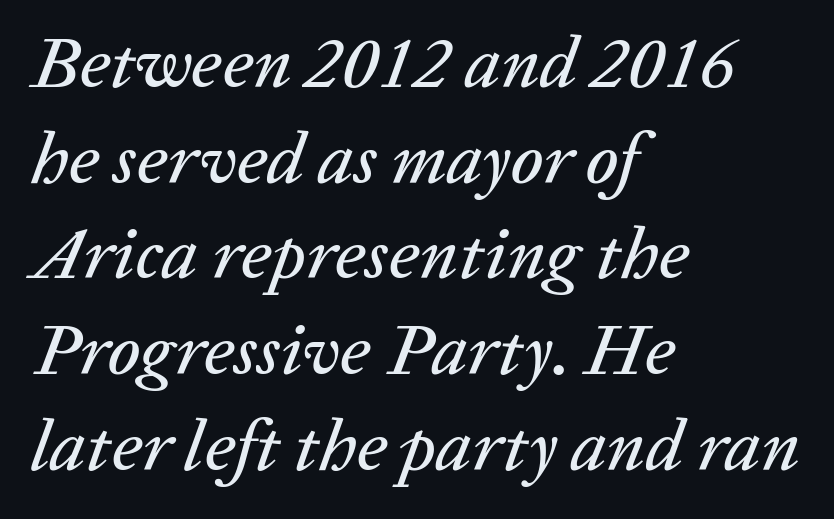
The paragraph shown leans on its left margin. The line texture is even and compact thanks to regular tracking. The passage shown stacks its lines at a standard gap. Check under the words: just untouched page. Varying glyph widths throughout — classic text-font behaviour. The passage shown leans; its letterforms are oblique.
